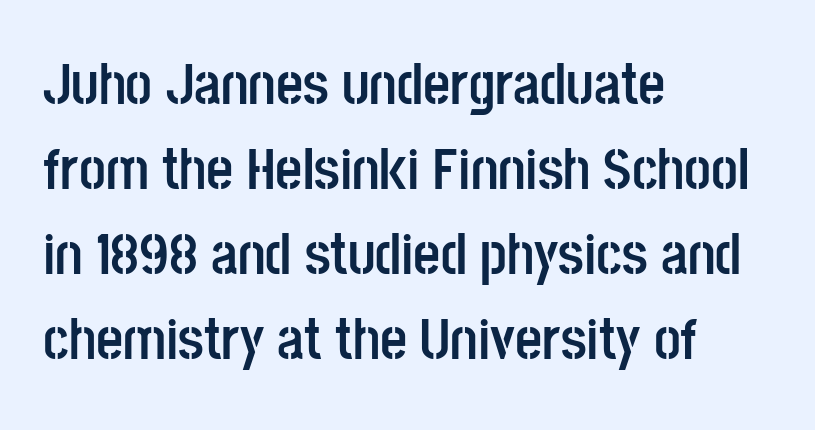
{"serif": "no", "italic": "no", "bold": "yes", "weight": "semibold", "width": "condensed", "stroke_contrast": "low", "x_height": "large", "monospaced": "no", "underline": "no", "align": "left", "line_spacing": "normal", "line_spacing_ratio": 1.44, "letter_spacing": "normal", "letter_spacing_em": 0.0, "glyph_px": 59}
